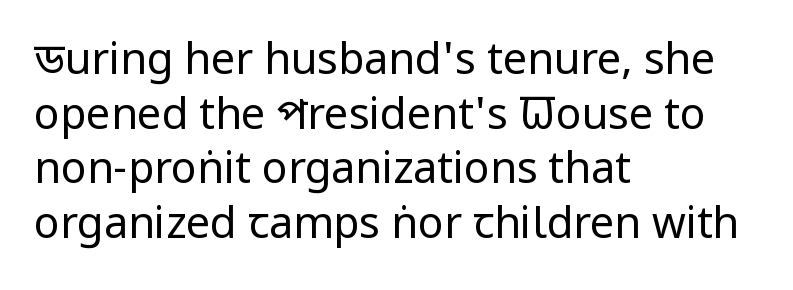
The image shows 43 px regular-weight, condensed sans-serif type, upright; set left-aligned, normal line spacing (1.27x), normal letter spacing, not underlined; low stroke contrast and a large x-height.
